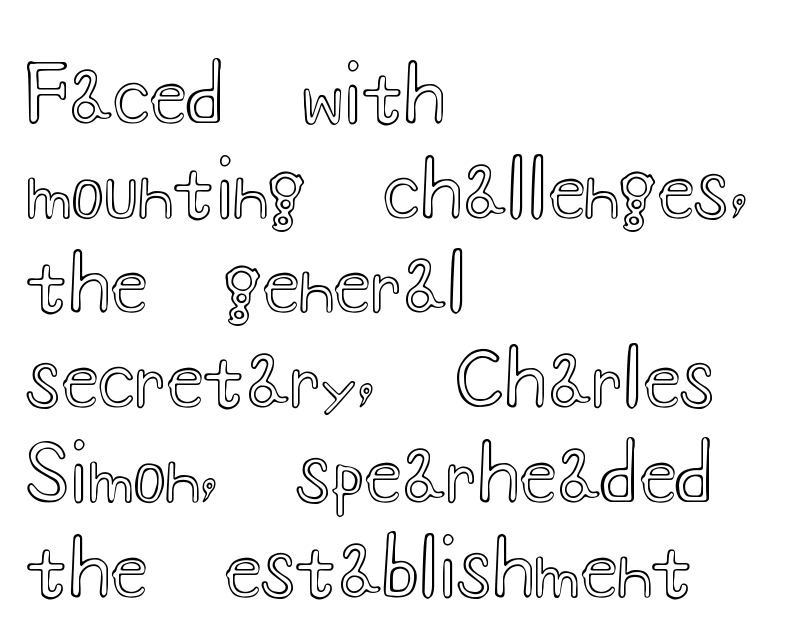
Q: Is the text italic (slanted)? A: No, it is upright.
Q: Is the text underlined? A: No.
Q: How is the paragraph aligned? A: Left-aligned.
Q: Is the spacing between letters normal or unusually wide? A: Normal.
Q: Width (condensed, normal, or wide)? A: Wide.
Q: x-height? A: Small.
Q: Monospaced? A: No.
